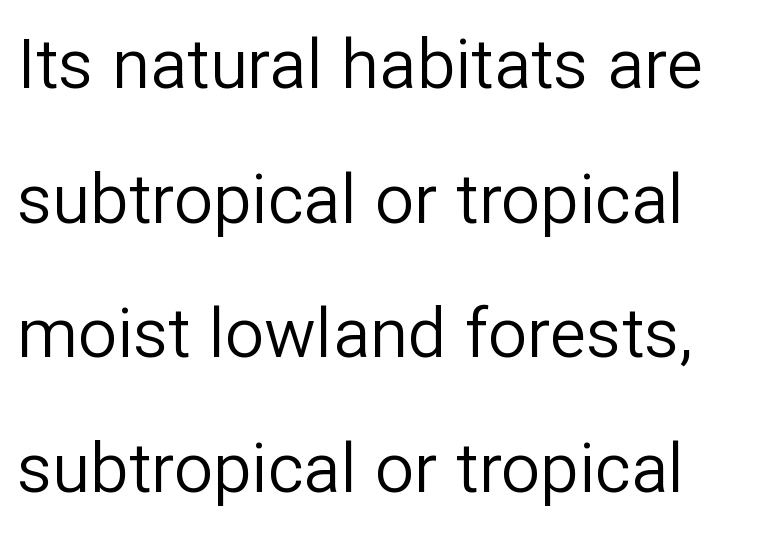
{"serif": "no", "italic": "no", "bold": "no", "weight": "regular", "width": "normal", "stroke_contrast": "low", "x_height": "medium", "monospaced": "no", "underline": "no", "align": "left", "line_spacing": "loose", "line_spacing_ratio": 1.95, "letter_spacing": "normal", "letter_spacing_em": 0.0, "glyph_px": 69}
